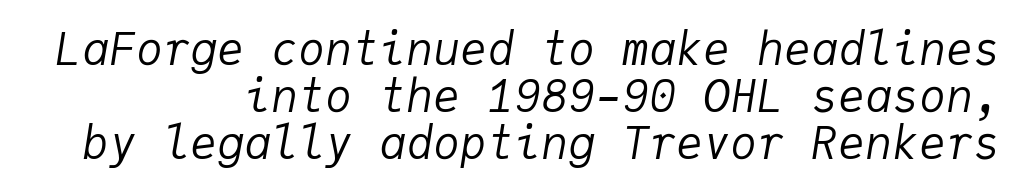
{"italic": "yes", "lean": "right", "slant_degrees": 9, "bold": "no", "weight": "regular", "width": "normal", "stroke_contrast": "low", "x_height": "medium", "monospaced": "yes", "underline": "no", "align": "right", "line_spacing": "tight", "line_spacing_ratio": 1.05, "letter_spacing": "normal", "letter_spacing_em": 0.0, "glyph_px": 45}
